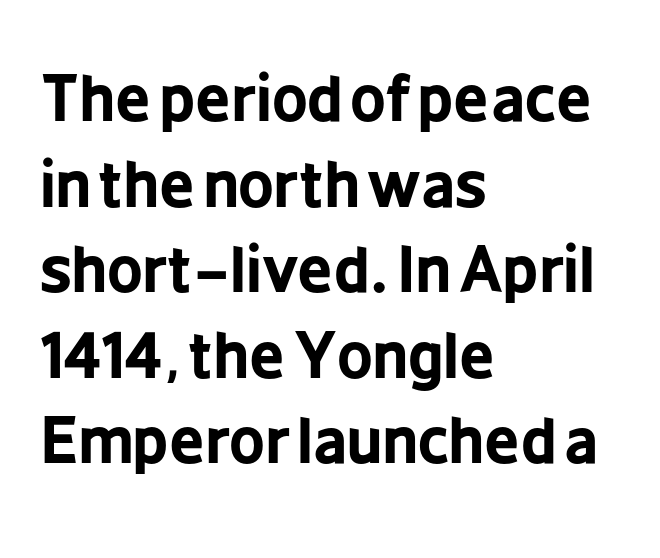
The axis of the letterforms is exactly vertical. These lines are set flush left with a ragged right edge. Each letter keeps its own natural width here, so spacing adapts to shape. The string is rendered with underlining switched off. These lines carry a lot of weight — the face is fully bold. Stroke terminals: plain, sans-serif.
